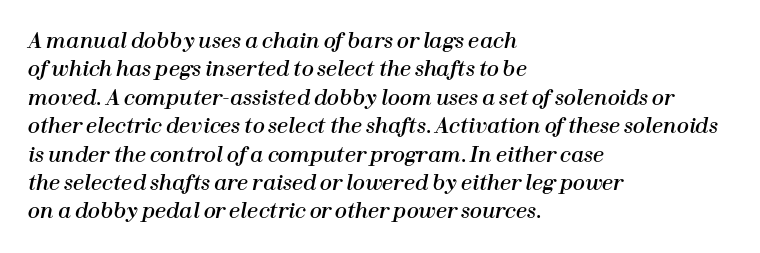
{"italic": "yes", "lean": "right", "slant_degrees": 12, "underline": "no", "align": "left", "line_spacing": "normal", "line_spacing_ratio": 1.42, "letter_spacing": "normal", "letter_spacing_em": 0.0, "glyph_px": 20}
